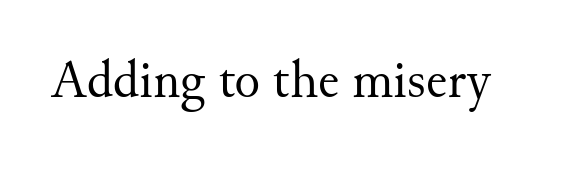
Q: Is the text bold? A: No.
Q: Is the text italic (slanted)? A: No, it is upright.
Q: Is the typeface a serif or a sans-serif typeface? A: Serif.
Q: Is the text underlined? A: No.
Q: Is the spacing between letters normal or unusually wide? A: Normal.
Q: Width (condensed, normal, or wide)? A: Normal.
Q: Stroke contrast? A: Medium.
Q: x-height? A: Small.
Q: Monospaced? A: No.
